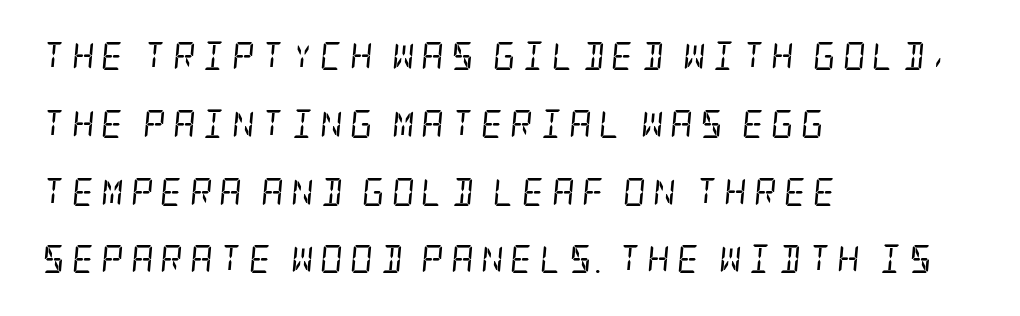
{"serif": "yes", "italic": "yes", "lean": "right", "slant_degrees": 5, "bold": "no", "weight": "regular", "width": "condensed", "stroke_contrast": "low", "x_height": "large", "underline": "no", "align": "left", "line_spacing": "loose", "line_spacing_ratio": 2.42, "letter_spacing": "wide", "letter_spacing_em": 0.24, "glyph_px": 28}
